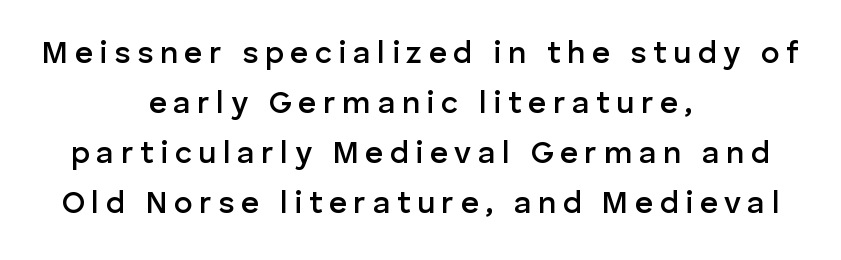
Q: Is the text bold? A: Semi-bold.
Q: Is the text italic (slanted)? A: No, it is upright.
Q: Is the typeface a serif or a sans-serif typeface? A: Sans-serif.
Q: Is the text underlined? A: No.
Q: How is the paragraph aligned? A: Centered.
Q: Is the spacing between letters normal or unusually wide? A: Unusually wide.
Q: Is the spacing between lines tight, normal or loose? A: Normal.
Q: Width (condensed, normal, or wide)? A: Normal.
Q: Stroke contrast? A: Low.
Q: x-height? A: Medium.
Q: Monospaced? A: No.
